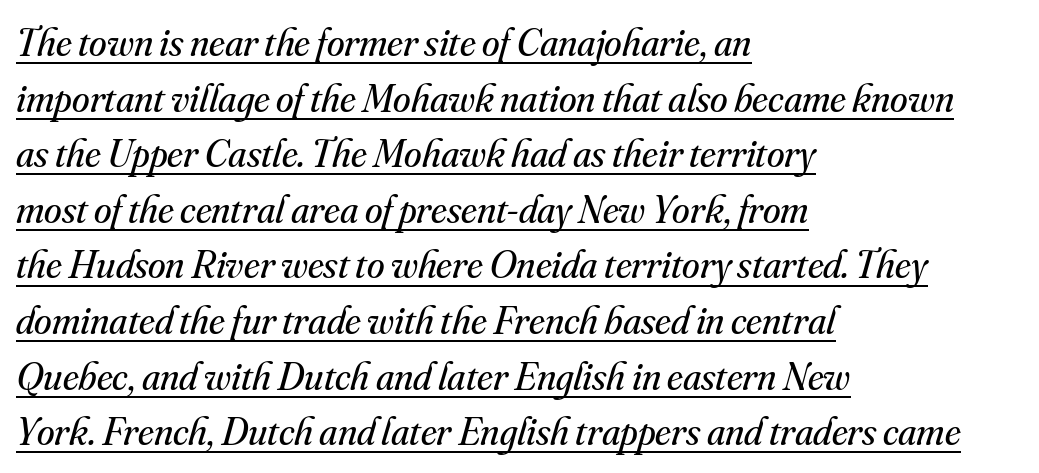
The image shows 40 px regular-weight serif type, italic (leaning right); set left-aligned, normal line spacing (1.39x), normal letter spacing, underlined; medium stroke contrast and a small x-height.
